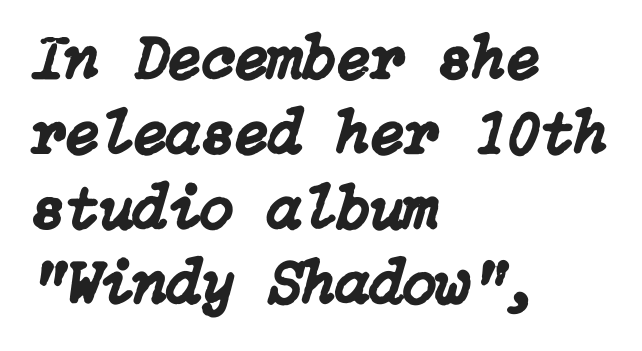
This sample uses plain, unmodified letter spacing. This rendering features lettering with no underline. Is the block centered? No — it sits flush against the left margin. Emphasis-style slanted type is in use.
